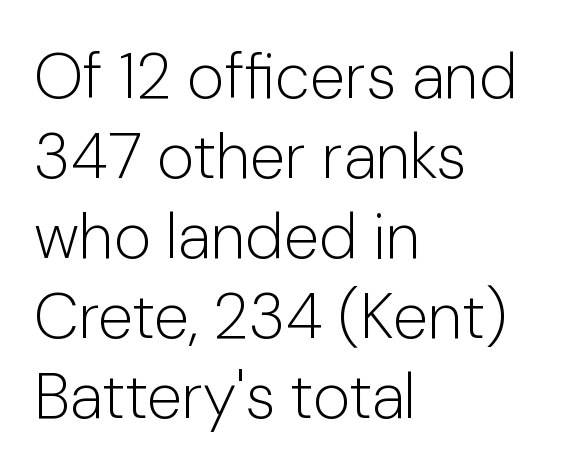
The image shows 64 px light sans-serif type, upright; set left-aligned, normal line spacing (1.25x), normal letter spacing, not underlined; low stroke contrast and a medium x-height.
